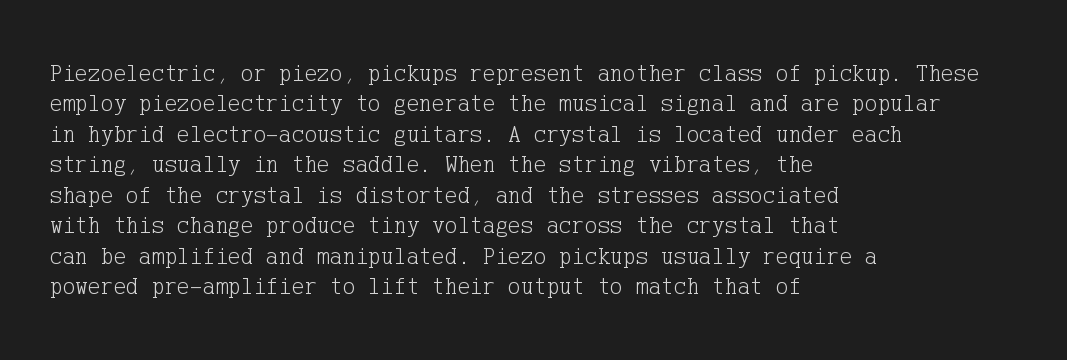
Q: Is the text bold? A: No.
Q: Is the text italic (slanted)? A: No, it is upright.
Q: Is the text underlined? A: No.
Q: How is the paragraph aligned? A: Left-aligned.
Q: Is the spacing between letters normal or unusually wide? A: Normal.
Q: Is the spacing between lines tight, normal or loose? A: Normal.
